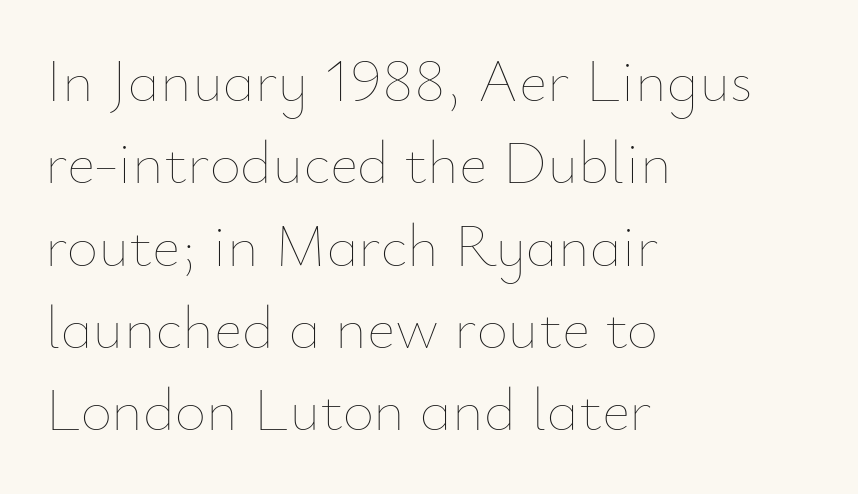
Q: Is the text bold? A: No.
Q: Is the text italic (slanted)? A: No, it is upright.
Q: Is the text underlined? A: No.
Q: How is the paragraph aligned? A: Left-aligned.
Q: Is the spacing between letters normal or unusually wide? A: Normal.
Q: Is the spacing between lines tight, normal or loose? A: Normal.
Q: Width (condensed, normal, or wide)? A: Normal.
Q: Stroke contrast? A: Low.
Q: x-height? A: Small.
Q: Monospaced? A: No.
